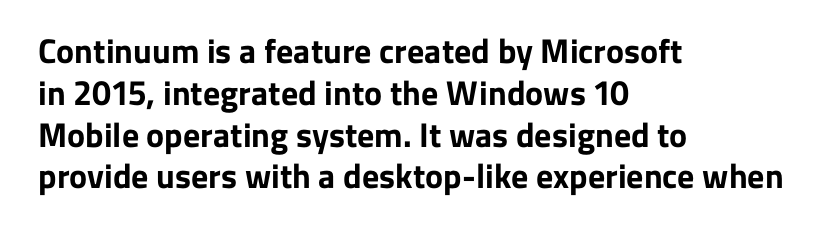
{"serif": "no", "italic": "no", "bold": "yes", "weight": "bold", "width": "normal", "stroke_contrast": "low", "x_height": "medium", "monospaced": "no", "underline": "no", "align": "left", "line_spacing_ratio": 1.23, "letter_spacing": "normal", "letter_spacing_em": 0.0, "glyph_px": 34}
